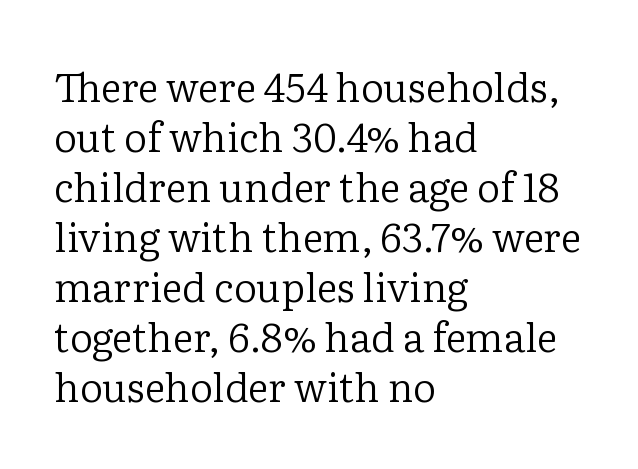
Stroke thickness stays within the range of a standard reading face or lighter. Underlining? Definitely not there. When letters stand straight like this, we call the style roman or upright. Line beginnings align vertically; line endings do not.
